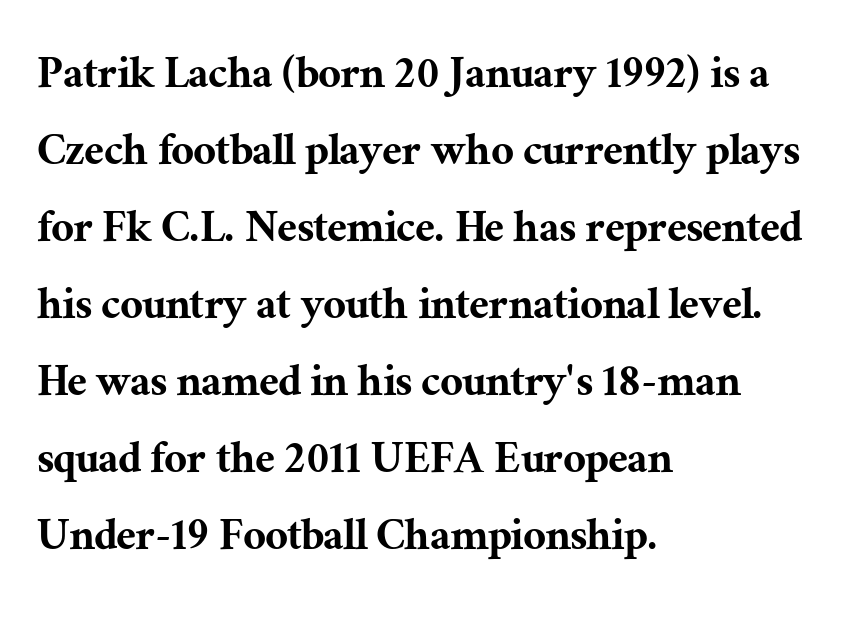
{"serif": "yes", "italic": "no", "width": "normal", "stroke_contrast": "medium", "x_height": "medium", "monospaced": "no", "underline": "no", "align": "left", "line_spacing": "normal", "line_spacing_ratio": 1.54, "letter_spacing": "normal", "letter_spacing_em": 0.0, "glyph_px": 50}
